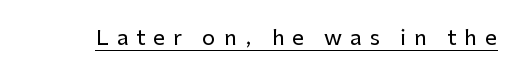
{"italic": "no", "underline": "yes", "letter_spacing": "wide", "letter_spacing_em": 0.38, "glyph_px": 21}
